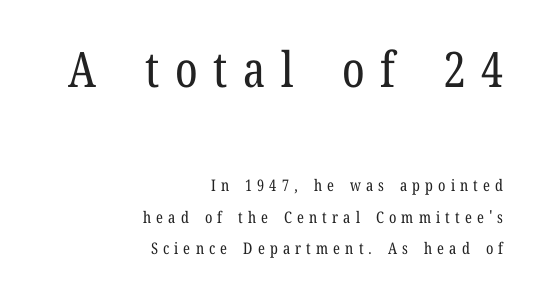
The image shows 49 px regular-weight, condensed serif type, upright; set right-aligned, loose line spacing (1.99x), unusually wide letter spacing (+0.32 em), not underlined; the first (top) block is 3.06x larger; low stroke contrast and a medium x-height.
